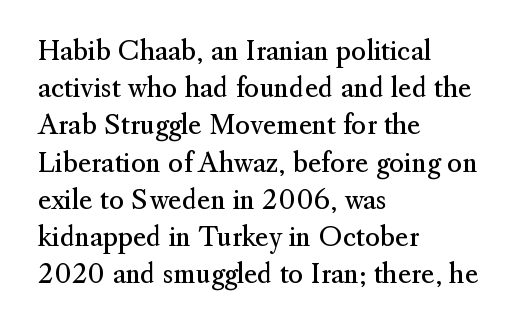
The image shows 26 px text type, upright; set left-aligned, normal line spacing (1.43x), normal letter spacing, not underlined.
